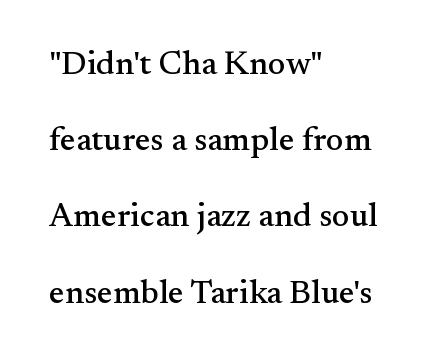
The image shows 33 px serif type, upright; set left-aligned, loose line spacing (2.31x), normal letter spacing, not underlined; medium stroke contrast and a small x-height.
